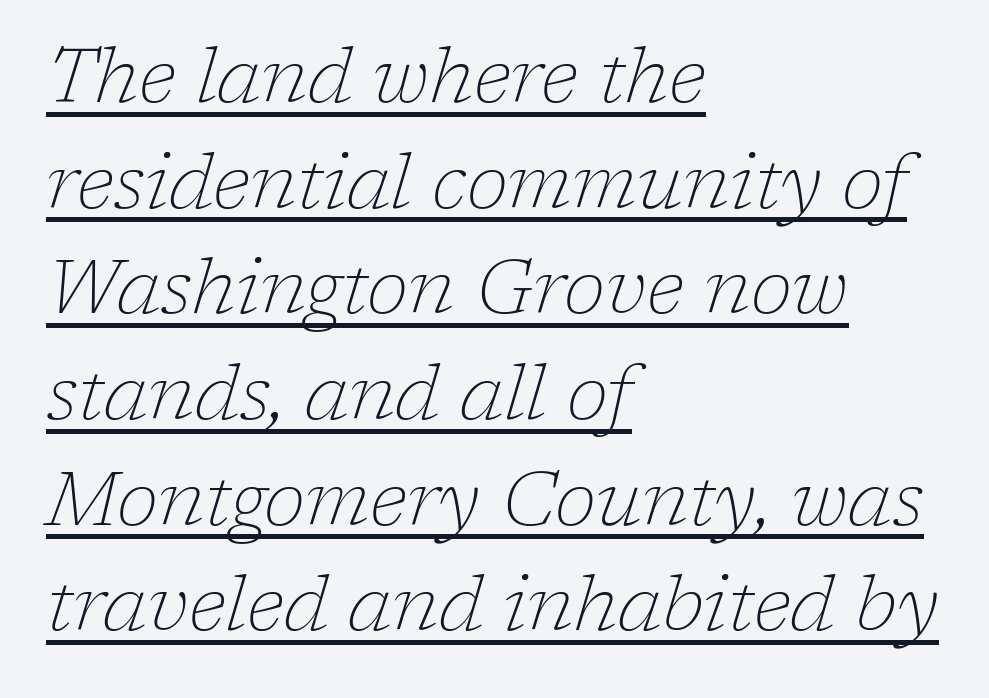
Emphasis is given by a line drawn under the lettering. Standard letterfit; no display-style spreading of the glyphs. The font is comparable to plain body text, perhaps lighter. Note the varied advance widths — an 'i' is clearly narrower than an 'm'. Quick note: interline space is typical.
